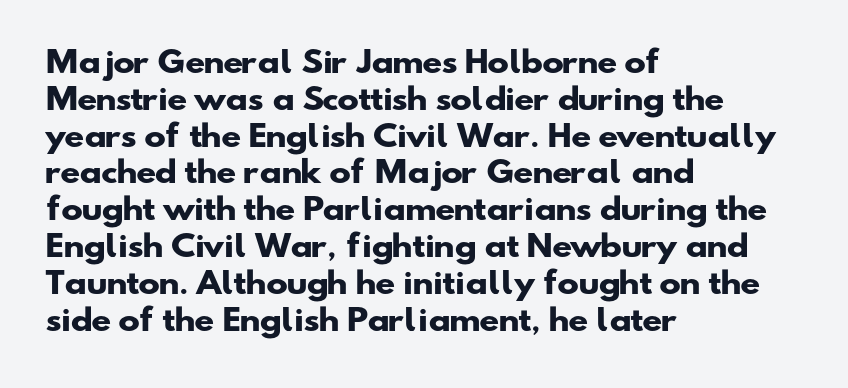
Q: Is the text bold? A: Yes.
Q: Is the typeface a serif or a sans-serif typeface? A: Sans-serif.
Q: Is the text underlined? A: No.
Q: How is the paragraph aligned? A: Left-aligned.
Q: Is the spacing between letters normal or unusually wide? A: Normal.
Q: Is the spacing between lines tight, normal or loose? A: Normal.
Q: Width (condensed, normal, or wide)? A: Wide.
Q: Stroke contrast? A: Low.
Q: x-height? A: Small.
Q: Monospaced? A: No.
